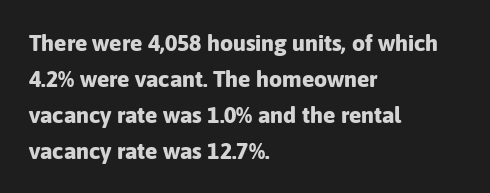
Q: Is the text bold? A: Yes.
Q: Is the text italic (slanted)? A: No, it is upright.
Q: Is the text underlined? A: No.
Q: How is the paragraph aligned? A: Left-aligned.
Q: Is the spacing between letters normal or unusually wide? A: Normal.
Q: Is the spacing between lines tight, normal or loose? A: Normal.
